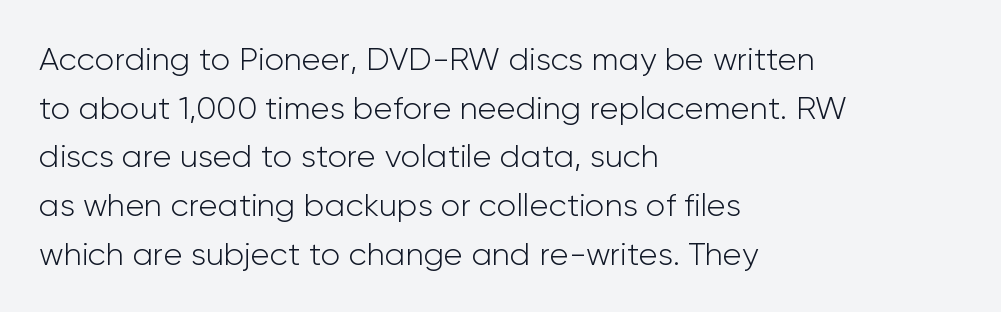
{"serif": "no", "italic": "no", "bold": "no", "weight": "light", "width": "normal", "stroke_contrast": "low", "x_height": "medium", "monospaced": "no", "underline": "no", "align": "left", "line_spacing": "normal", "line_spacing_ratio": 1.52, "letter_spacing": "normal", "letter_spacing_em": 0.0, "glyph_px": 32}
